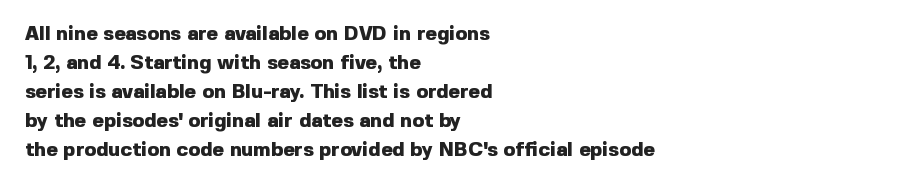
The image shows 20 px bold type, upright; set left-aligned, normal line spacing (1.45x), normal letter spacing, not underlined.
